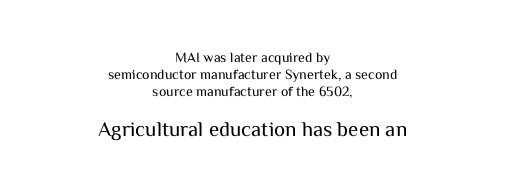
A clean baseline with only descenders dipping below it. A student would notice the bottom passage is typeset larger than what precedes it. This is not heavy type; no bold has been used. A student would call this center alignment; a typographer would say set centered. This sample uses plain, unmodified letter spacing.
